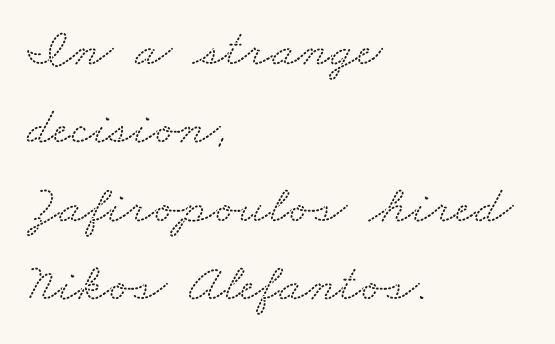
Examine the stroke ends and you'll spot serifs. The rows are spaced the way most documents space them. How are the letters spaced? Ordinarily, with no added tracking. Letters rest on an invisible, unmarked baseline. Varying glyph widths throughout — classic text-font behaviour. If you drew a ruler down the left edge, every line would touch it.
